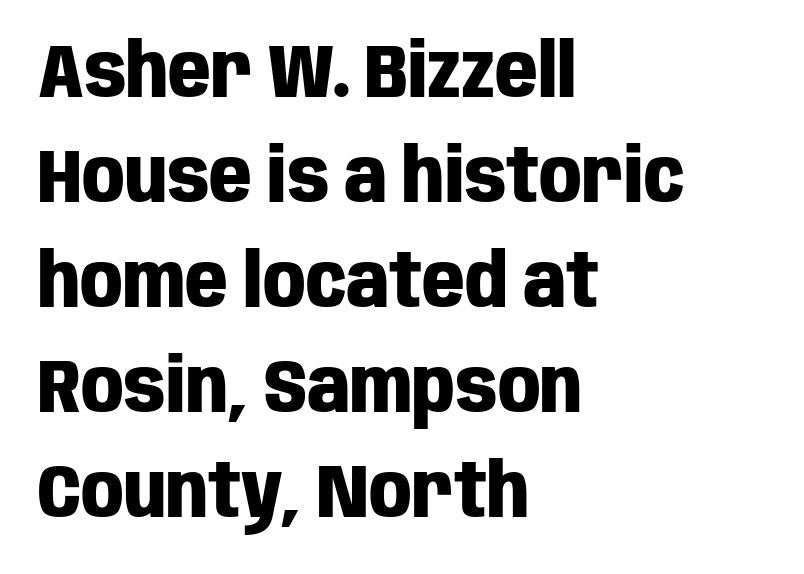
A clean baseline with only descenders dipping below it. Short note: letters normally spaced. Strong, thick strokes mark this as bold type. A student would call this left alignment; a typographer would say flush left, rag right.
